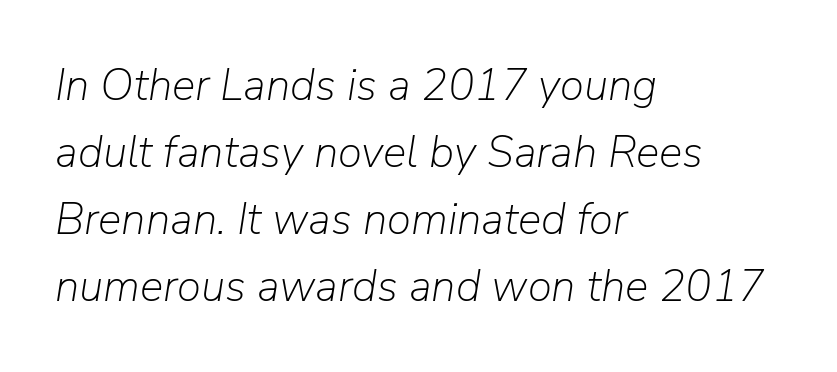
Q: Is the text bold? A: No.
Q: Is the text italic (slanted)? A: Yes, it leans right by about 9 degrees.
Q: Is the text underlined? A: No.
Q: How is the paragraph aligned? A: Left-aligned.
Q: Is the spacing between letters normal or unusually wide? A: Normal.
Q: Is the spacing between lines tight, normal or loose? A: Normal.
Q: Width (condensed, normal, or wide)? A: Normal.
Q: Stroke contrast? A: Low.
Q: x-height? A: Medium.
Q: Monospaced? A: No.
